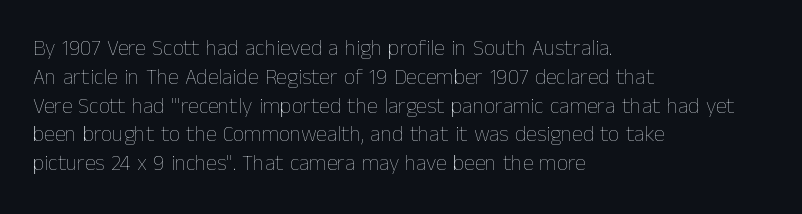
Q: Is the text bold? A: No.
Q: Is the text italic (slanted)? A: No, it is upright.
Q: Is the text underlined? A: No.
Q: How is the paragraph aligned? A: Left-aligned.
Q: Is the spacing between letters normal or unusually wide? A: Normal.
Q: Is the spacing between lines tight, normal or loose? A: Normal.
